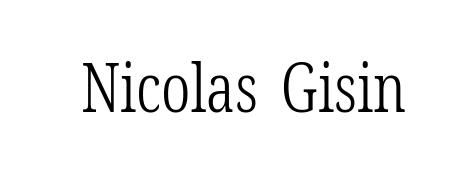
The image shows 67 px light, condensed serif type, upright; set normal letter spacing, not underlined; low stroke contrast and a medium x-height.
